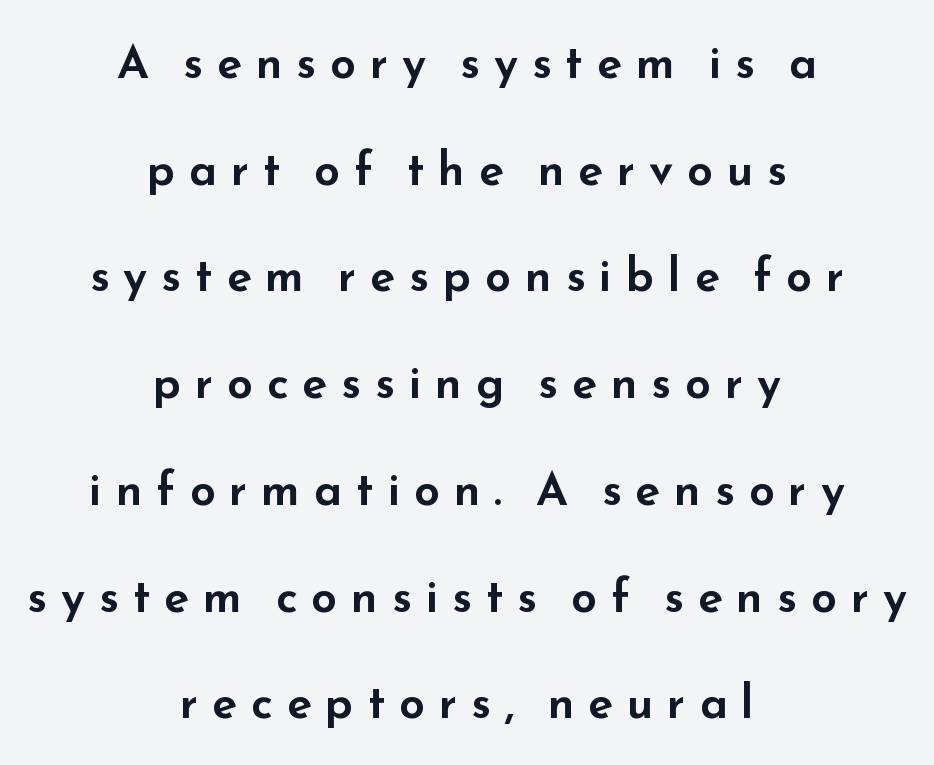
{"serif": "no", "italic": "no", "width": "wide", "stroke_contrast": "low", "x_height": "small", "monospaced": "no", "underline": "no", "align": "center", "line_spacing": "loose", "line_spacing_ratio": 2.32, "letter_spacing": "wide", "letter_spacing_em": 0.3, "glyph_px": 46}
